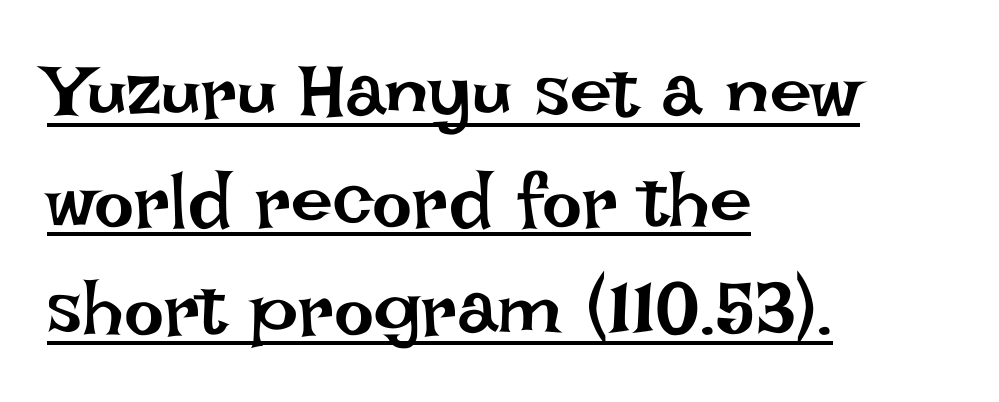
Q: Is the text bold? A: No.
Q: Is the text italic (slanted)? A: No, it is upright.
Q: Is the text underlined? A: Yes.
Q: How is the paragraph aligned? A: Left-aligned.
Q: Is the spacing between letters normal or unusually wide? A: Normal.
Q: Is the spacing between lines tight, normal or loose? A: Normal.
Q: Width (condensed, normal, or wide)? A: Normal.
Q: Stroke contrast? A: Low.
Q: x-height? A: Large.
Q: Monospaced? A: No.
